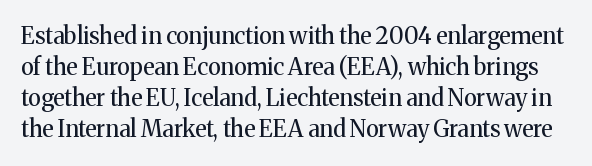
Stroke thickness stays within the range of a standard reading face or lighter. The passage shown stacks its lines at a standard gap. A typesetter would mark this as roman, not italic. The zone under the glyphs is completely vacant.
